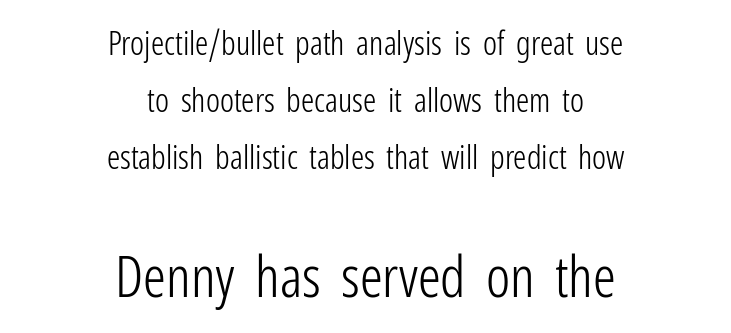
Q: Is the text bold? A: No.
Q: Is the text italic (slanted)? A: No, it is upright.
Q: Is the typeface a serif or a sans-serif typeface? A: Sans-serif.
Q: Is the text underlined? A: No.
Q: How is the paragraph aligned? A: Centered.
Q: Is the spacing between letters normal or unusually wide? A: Normal.
Q: Which block of text is set in a larger size, the first (top) or the second (bottom)? A: The second (bottom) one.
Q: Width (condensed, normal, or wide)? A: Condensed.
Q: Stroke contrast? A: Low.
Q: x-height? A: Medium.
Q: Monospaced? A: No.
